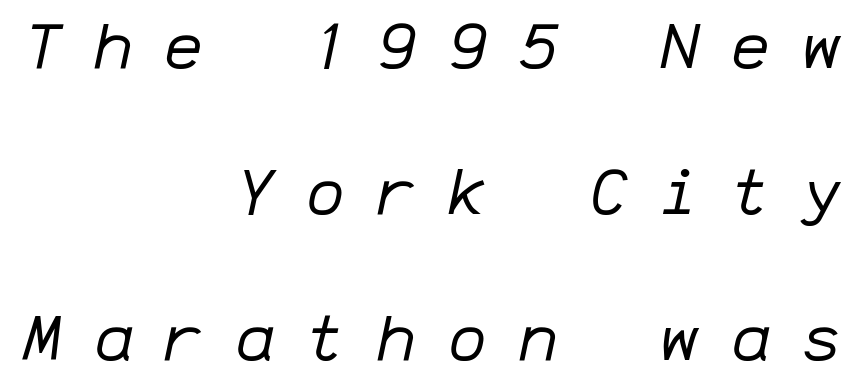
{"italic": "yes", "lean": "right", "slant_degrees": 12, "bold": "no", "weight": "regular", "width": "normal", "stroke_contrast": "low", "x_height": "medium", "monospaced": "yes", "underline": "no", "align": "right", "line_spacing": "loose", "line_spacing_ratio": 2.25, "letter_spacing": "wide", "letter_spacing_em": 0.49, "glyph_px": 65}
